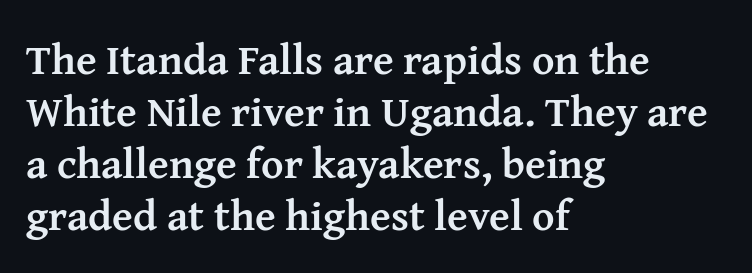
Q: Is the text bold? A: Yes.
Q: Is the text italic (slanted)? A: No, it is upright.
Q: Is the typeface a serif or a sans-serif typeface? A: Serif.
Q: Is the text underlined? A: No.
Q: How is the paragraph aligned? A: Left-aligned.
Q: Is the spacing between letters normal or unusually wide? A: Normal.
Q: Width (condensed, normal, or wide)? A: Normal.
Q: Stroke contrast? A: Medium.
Q: x-height? A: Medium.
Q: Monospaced? A: No.
